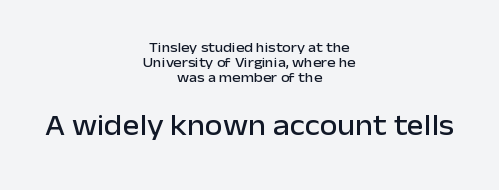
{"serif": "no", "italic": "no", "width": "normal", "stroke_contrast": "low", "x_height": "medium", "monospaced": "no", "underline": "no", "align": "center", "line_spacing": "tight", "line_spacing_ratio": 1.07, "letter_spacing": "normal", "letter_spacing_em": 0.0, "larger_block": "second", "size_ratio": 2.07, "glyph_px": 29}
